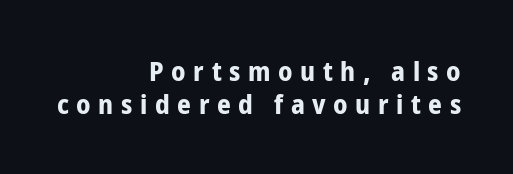
{"italic": "no", "bold": "yes", "underline": "no", "align": "right", "line_spacing_ratio": 1.21, "letter_spacing": "wide", "letter_spacing_em": 0.28, "glyph_px": 27}
